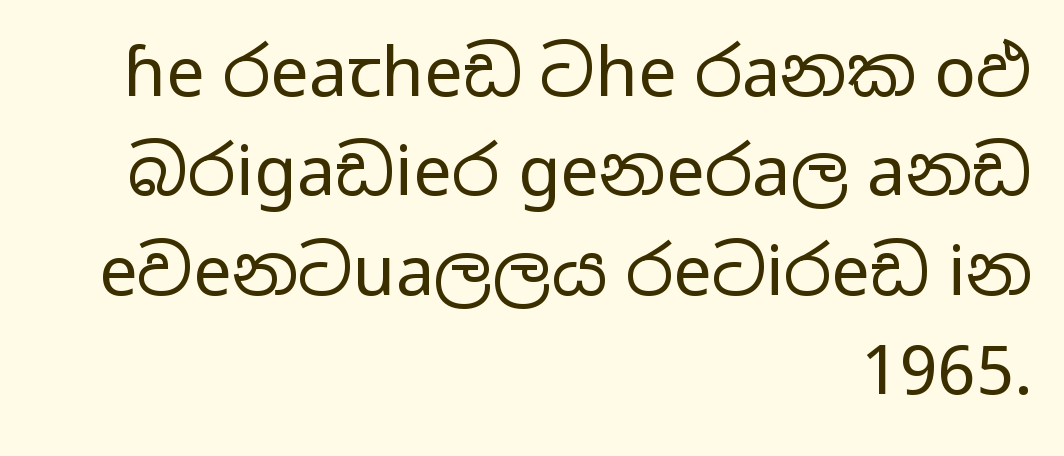
{"serif": "no", "italic": "no", "bold": "no", "weight": "regular", "width": "wide", "stroke_contrast": "low", "x_height": "medium", "monospaced": "no", "underline": "no", "align": "right", "line_spacing": "normal", "line_spacing_ratio": 1.44, "letter_spacing": "normal", "letter_spacing_em": 0.0, "glyph_px": 69}
